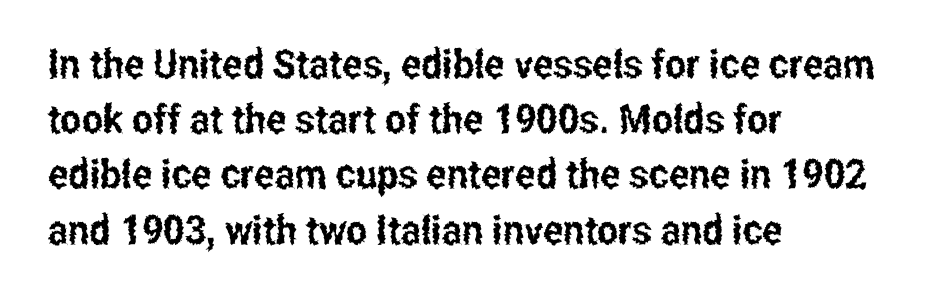
Q: Is the text italic (slanted)? A: No, it is upright.
Q: Is the typeface a serif or a sans-serif typeface? A: Sans-serif.
Q: Is the text underlined? A: No.
Q: How is the paragraph aligned? A: Left-aligned.
Q: Is the spacing between letters normal or unusually wide? A: Normal.
Q: Is the spacing between lines tight, normal or loose? A: Normal.
Q: Width (condensed, normal, or wide)? A: Condensed.
Q: Stroke contrast? A: Low.
Q: x-height? A: Medium.
Q: Monospaced? A: No.
